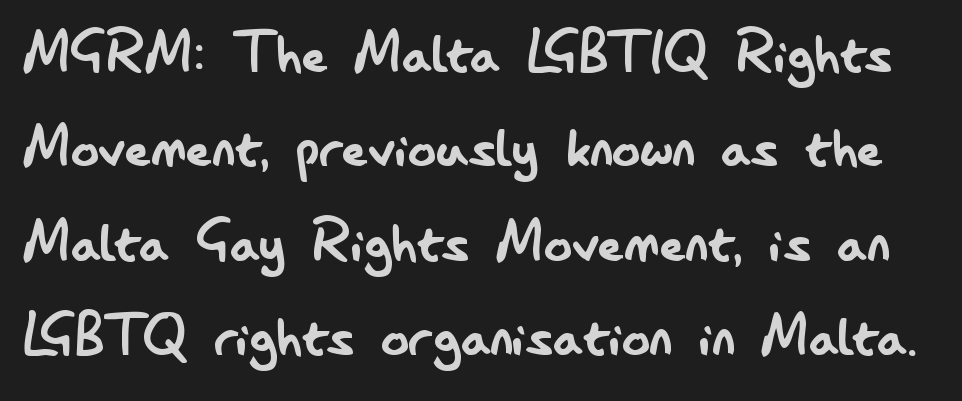
The image shows 70 px regular-weight, condensed sans-serif type, upright; set normal line spacing (1.35x), normal letter spacing, not underlined; low stroke contrast and a small x-height.
